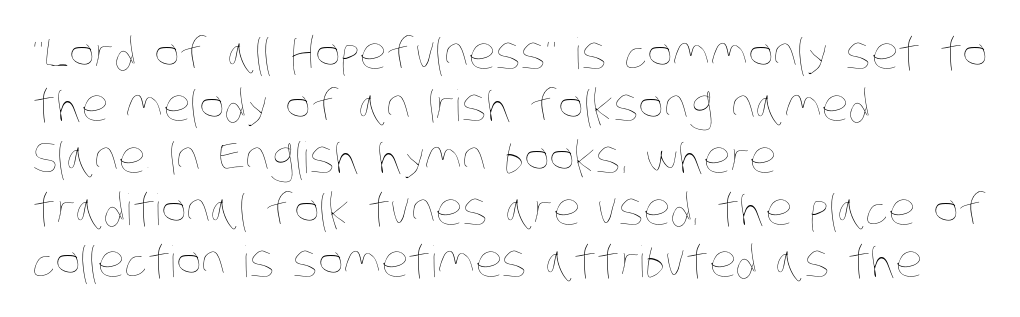
Q: Is the text bold? A: No.
Q: Is the text underlined? A: No.
Q: How is the paragraph aligned? A: Left-aligned.
Q: Is the spacing between letters normal or unusually wide? A: Normal.
Q: Width (condensed, normal, or wide)? A: Condensed.
Q: Stroke contrast? A: Low.
Q: x-height? A: Large.
Q: Monospaced? A: No.
